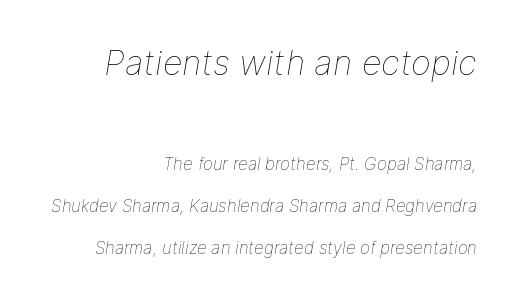
Q: Is the text bold? A: No.
Q: Is the text italic (slanted)? A: Yes, it leans right by about 9 degrees.
Q: Is the text underlined? A: No.
Q: How is the paragraph aligned? A: Right-aligned.
Q: Is the spacing between letters normal or unusually wide? A: Normal.
Q: Is the spacing between lines tight, normal or loose? A: Loose.
Q: Which block of text is set in a larger size, the first (top) or the second (bottom)? A: The first (top) one.
Q: Width (condensed, normal, or wide)? A: Normal.
Q: Stroke contrast? A: Low.
Q: x-height? A: Medium.
Q: Monospaced? A: No.
